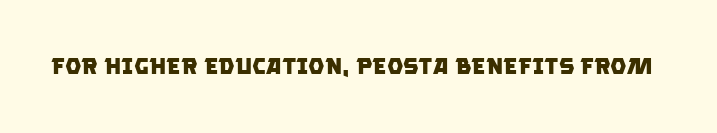
Compared with typical body copy, the letter spacing here is the same. A bare baseline throughout the passage. Chunky letters — that's bold for sure.
